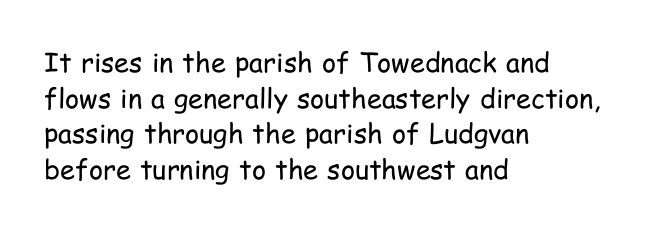
Notice how descenders clear the ascenders below comfortably — that's standard leading. Rule under the text: the space is simply empty. This rendering uses left alignment, leaving the right contour irregular. The type sits square on the baseline with zero lean. The font sits on the lighter half of the weight spectrum, regular included. The gaps between neighbouring characters are ordinary and unremarkable.
